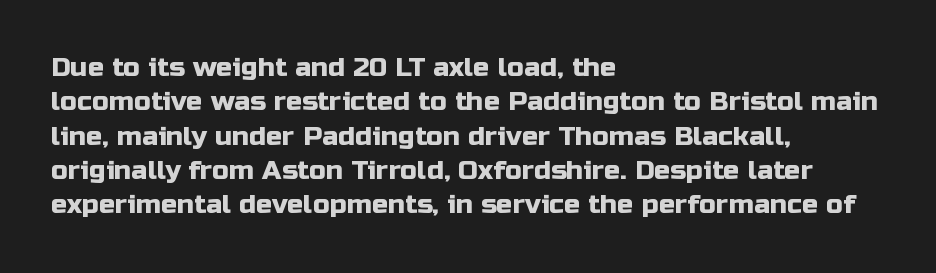
{"italic": "no", "underline": "no", "align": "left", "line_spacing": "normal", "line_spacing_ratio": 1.27, "letter_spacing": "normal", "letter_spacing_em": 0.0, "glyph_px": 27}
